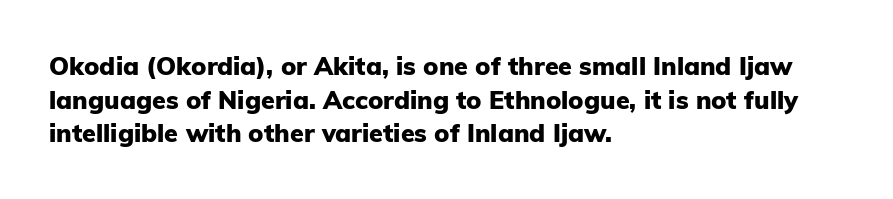
Students, note that the glyphs here touch the page at normal intervals. Chunky letters — that's bold for sure. Descenders are the only things crossing below the line. Notice how the passage keeps a crisp vertical edge on the left only.
